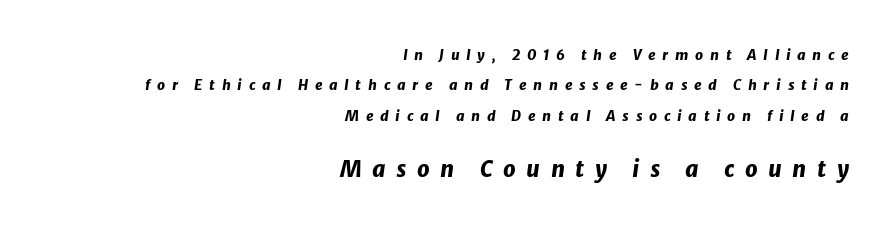
The image shows 22 px bold type, italic (leaning right); set right-aligned, loose line spacing (2.17x), unusually wide letter spacing (+0.48 em), not underlined; the second (bottom) block is 1.57x larger.
